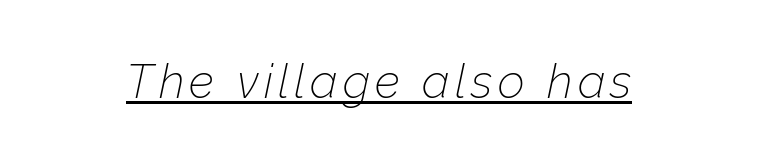
{"italic": "yes", "lean": "right", "slant_degrees": 12, "bold": "no", "weight": "thin", "width": "normal", "stroke_contrast": "low", "x_height": "medium", "monospaced": "no", "underline": "yes", "glyph_px": 47}
